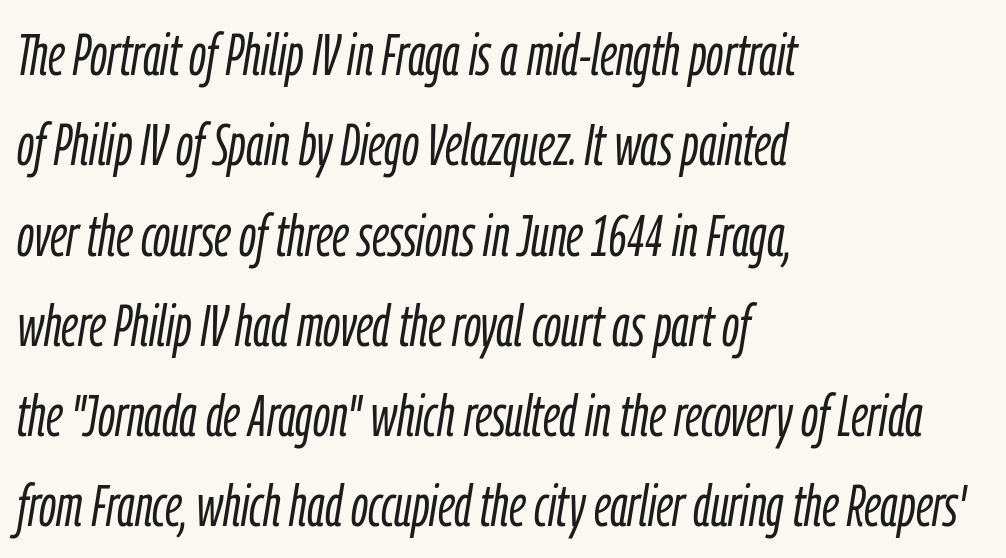
{"italic": "yes", "lean": "right", "slant_degrees": 9, "bold": "no", "weight": "light", "width": "condensed", "stroke_contrast": "low", "x_height": "medium", "monospaced": "no", "underline": "no", "align": "left", "line_spacing": "normal", "line_spacing_ratio": 1.53, "letter_spacing": "normal", "letter_spacing_em": 0.0, "glyph_px": 59}
